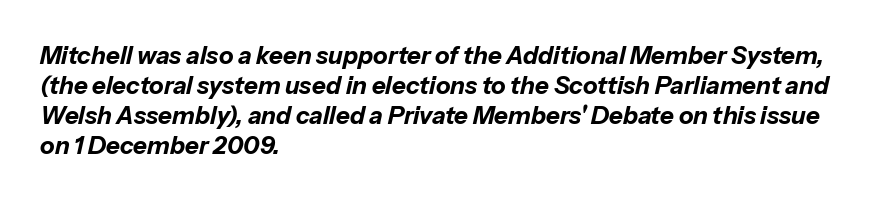
The image shows 24 px bold type, italic (leaning right); set left-aligned, normal line spacing (1.25x), normal letter spacing, not underlined.
